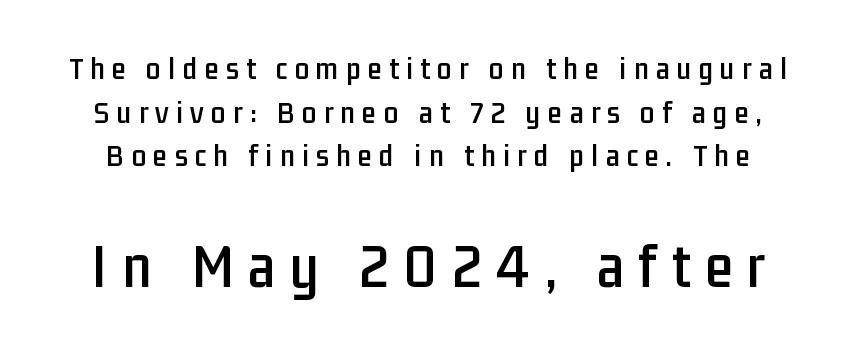
One glance says typical: line gaps are just what's usual. Spacing verdict: proportional, widths tailored to each character. Upright lettering throughout. The space directly below the letters is spotless. In this sample the second text group is rendered at the bigger scale.
